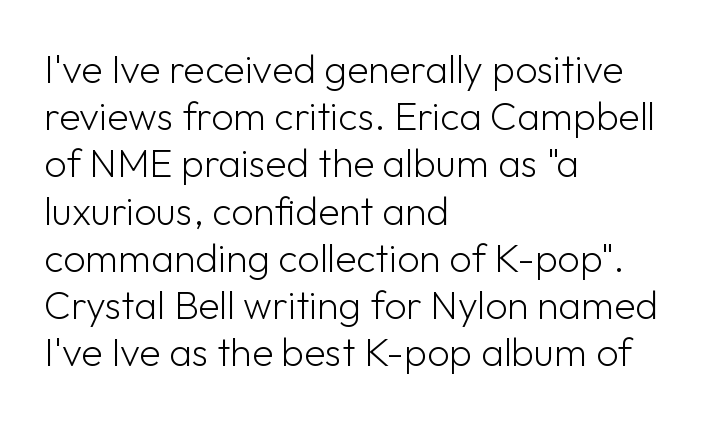
Quick note: not italic, upright. The text block is weighted toward the left margin, trailing off unevenly rightward. Compared with a typical body face, this is equally light or lighter still. There is no visible air inserted between adjacent glyphs. Letterform terminals end flat and unadorned throughout the passage. Underlining? Definitely not there.
